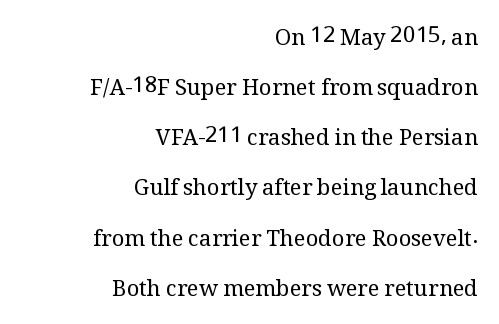
The image shows 22 px text type, upright; set right-aligned, loose line spacing (2.28x), normal letter spacing, not underlined.
